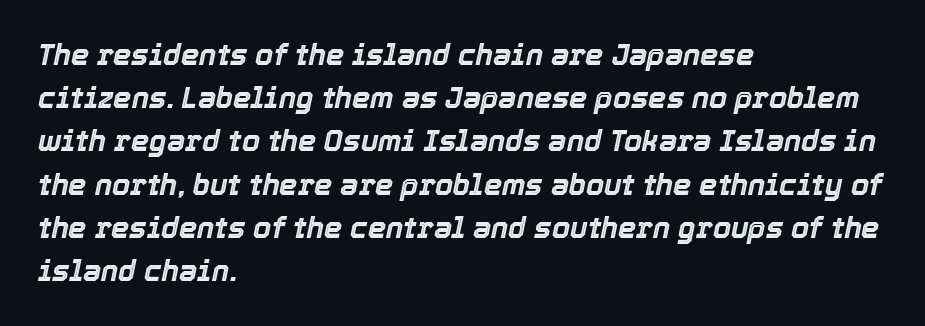
{"italic": "yes", "lean": "right", "slant_degrees": 12, "width": "normal", "x_height": "medium", "monospaced": "no", "underline": "no", "align": "left", "line_spacing": "normal", "line_spacing_ratio": 1.49, "letter_spacing": "normal", "letter_spacing_em": 0.0, "glyph_px": 29}
